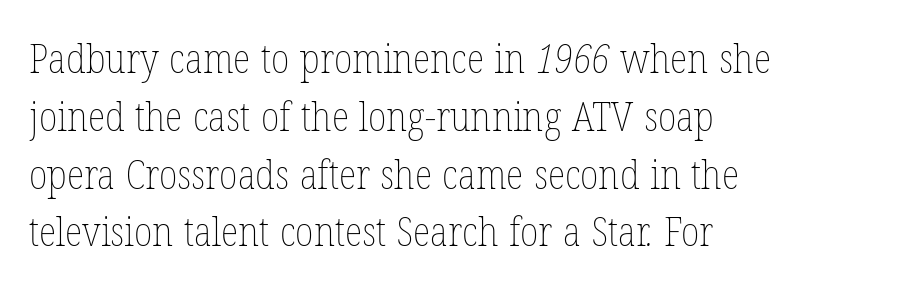
Q: Is the text bold? A: No.
Q: Is the text underlined? A: No.
Q: How is the paragraph aligned? A: Left-aligned.
Q: Is the spacing between letters normal or unusually wide? A: Normal.
Q: Is the spacing between lines tight, normal or loose? A: Normal.
Q: Width (condensed, normal, or wide)? A: Condensed.
Q: Stroke contrast? A: Low.
Q: x-height? A: Medium.
Q: Monospaced? A: No.
